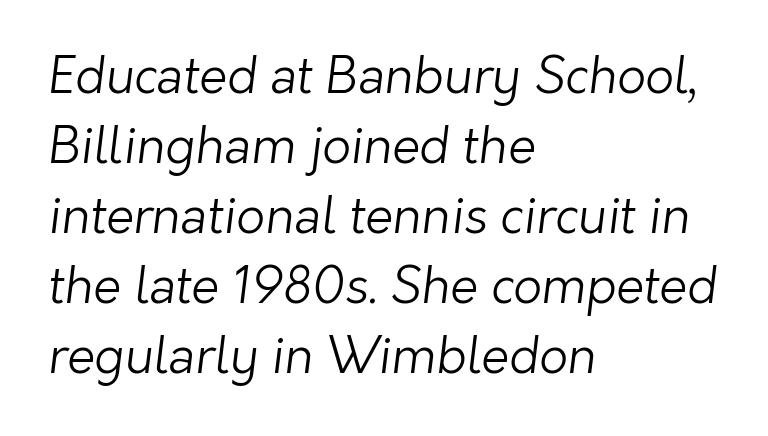
Q: Is the text bold? A: No.
Q: Is the typeface a serif or a sans-serif typeface? A: Sans-serif.
Q: Is the text underlined? A: No.
Q: How is the paragraph aligned? A: Left-aligned.
Q: Is the spacing between letters normal or unusually wide? A: Normal.
Q: Is the spacing between lines tight, normal or loose? A: Normal.
Q: Width (condensed, normal, or wide)? A: Normal.
Q: Stroke contrast? A: Low.
Q: x-height? A: Medium.
Q: Monospaced? A: No.
